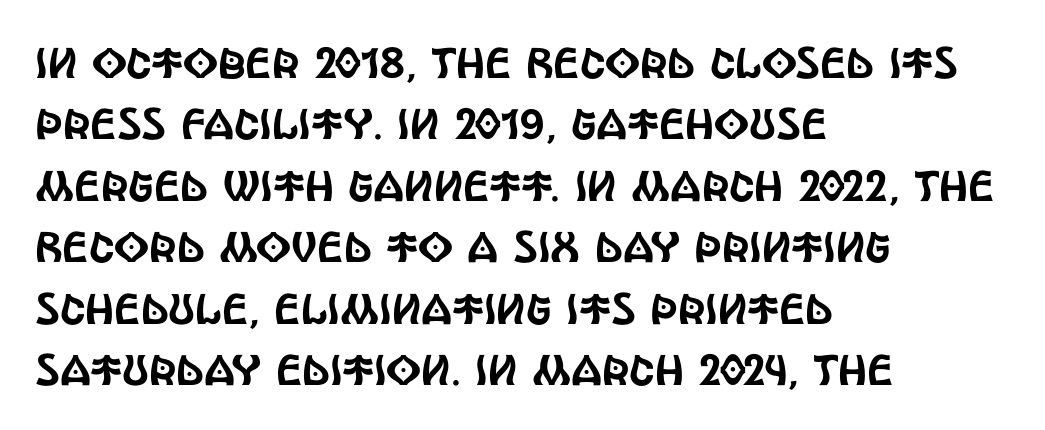
Q: Is the text italic (slanted)? A: No, it is upright.
Q: Is the typeface a serif or a sans-serif typeface? A: Sans-serif.
Q: Is the text underlined? A: No.
Q: How is the paragraph aligned? A: Left-aligned.
Q: Is the spacing between letters normal or unusually wide? A: Normal.
Q: Is the spacing between lines tight, normal or loose? A: Normal.
Q: Width (condensed, normal, or wide)? A: Condensed.
Q: x-height? A: Large.
Q: Monospaced? A: No.
